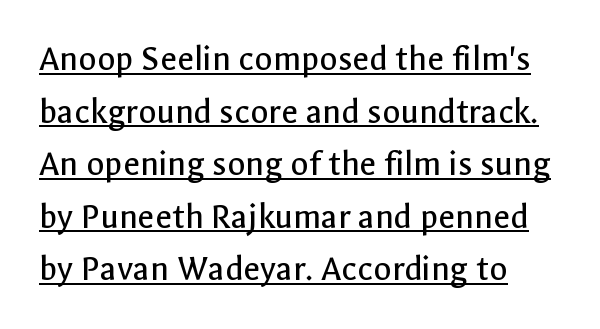
The image shows 37 px regular-weight sans-serif type, upright; set left-aligned, normal line spacing (1.42x), normal letter spacing, underlined; a medium x-height.
